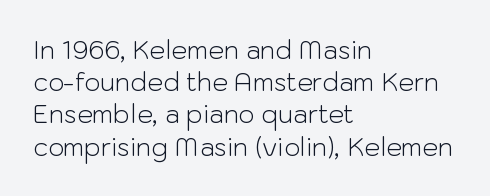
The image shows 25 px text type, upright; set left-aligned, normal line spacing (1.29x), normal letter spacing, not underlined.
